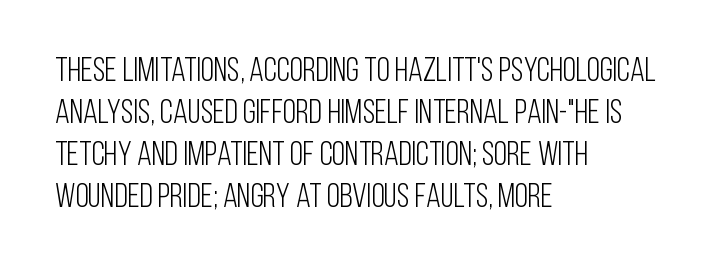
Unbolded letterforms with no extra heft. Visually the block forms a straight wall on the left and a jagged coastline on the right. These lines are composed in type without serifs. This sample has the flowing, uneven cadence of proportional lettering. Just letters on the line, the space beneath them empty.
